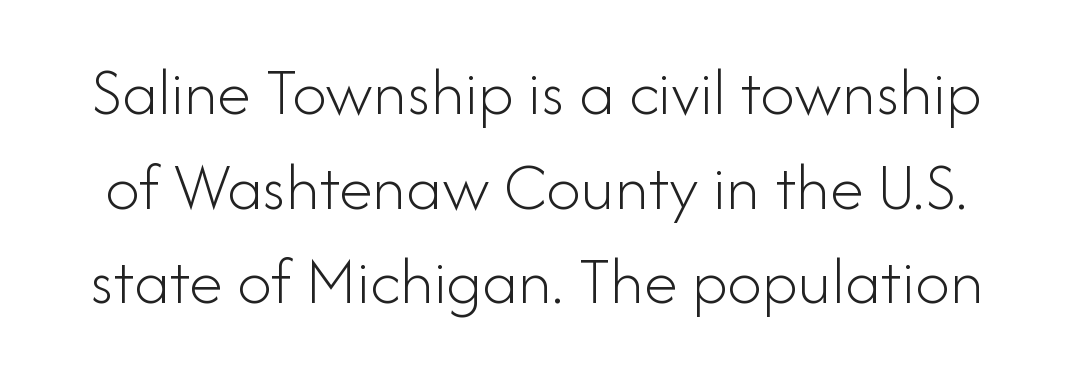
A typesetter would call this proportional, since set widths differ per character. The letterforms sit at book weight or below. The foot of each line stays bare and open. Type style note: lacks serifs. A typesetter would call this leading conventional body-copy spacing. Style check: upright.
